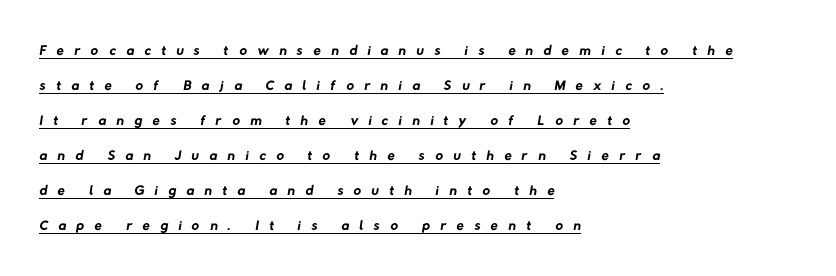
{"bold": "no", "underline": "yes", "align": "left", "line_spacing": "normal", "line_spacing_ratio": 1.67, "letter_spacing": "wide", "letter_spacing_em": 0.5, "glyph_px": 21}
